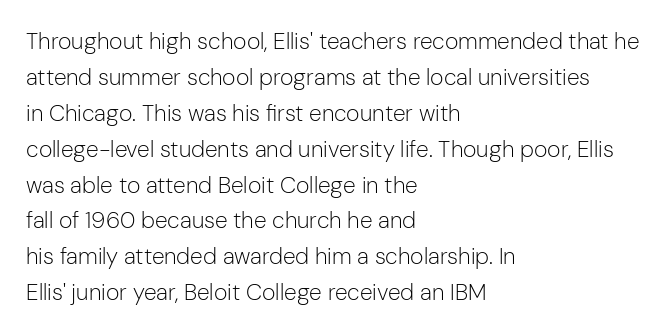
{"italic": "no", "bold": "no", "underline": "no", "align": "left", "line_spacing": "normal", "line_spacing_ratio": 1.56, "letter_spacing": "normal", "letter_spacing_em": 0.0, "glyph_px": 23}
